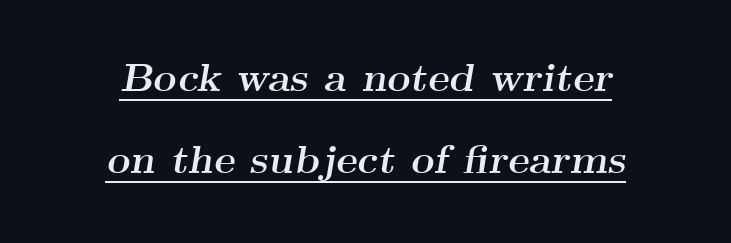
The image shows 40 px semibold, wide serif type, italic (leaning right); set centered, loose line spacing (2.05x), normal letter spacing, underlined; medium stroke contrast and a small x-height.
